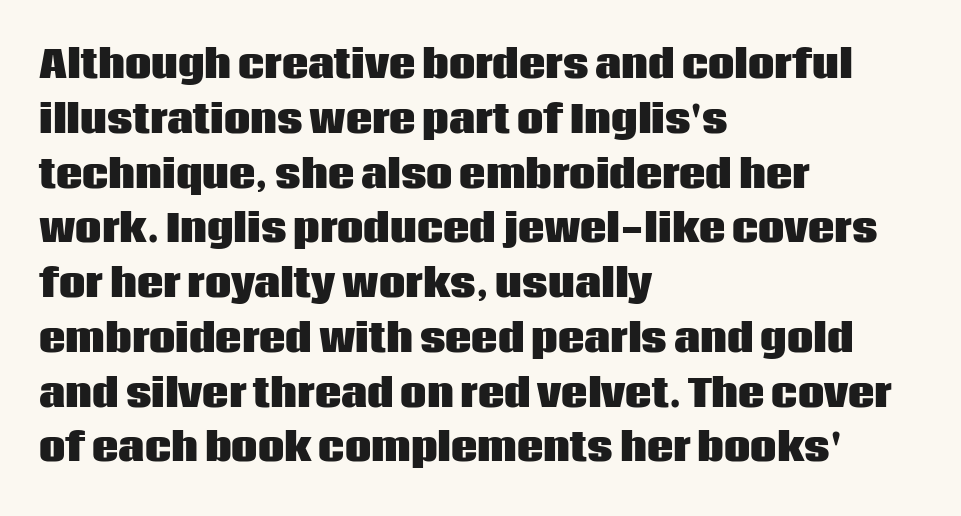
{"serif": "no", "italic": "no", "bold": "yes", "weight": "heavy", "width": "normal", "stroke_contrast": "low", "x_height": "large", "monospaced": "no", "underline": "no", "align": "left", "line_spacing": "normal", "line_spacing_ratio": 1.48, "letter_spacing": "normal", "letter_spacing_em": 0.0, "glyph_px": 37}
